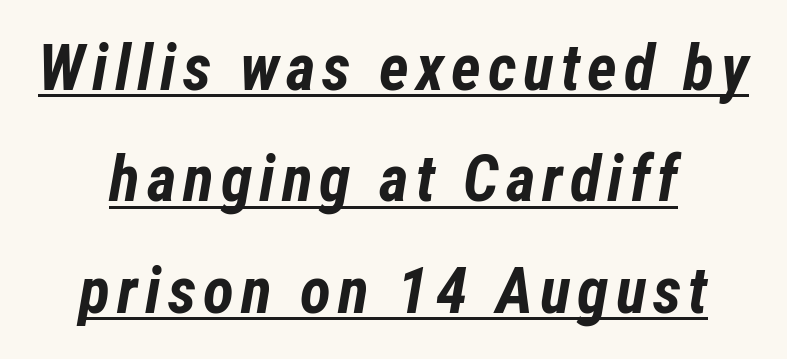
Q: Is the text bold? A: Yes.
Q: Is the text italic (slanted)? A: Yes, it leans right by about 12 degrees.
Q: Is the text underlined? A: Yes.
Q: Width (condensed, normal, or wide)? A: Condensed.
Q: Stroke contrast? A: Low.
Q: x-height? A: Medium.
Q: Monospaced? A: No.
